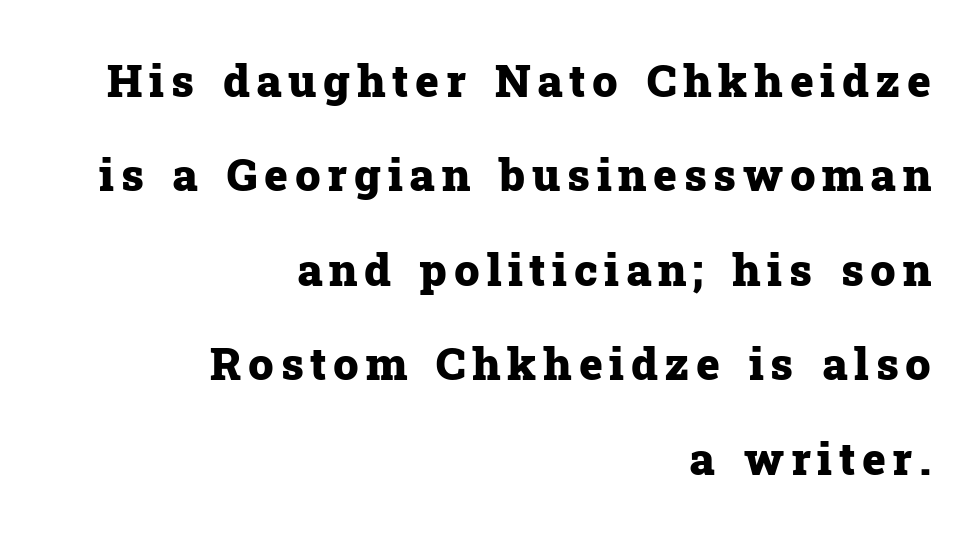
Q: Is the text bold? A: Yes.
Q: Is the text italic (slanted)? A: No, it is upright.
Q: Is the typeface a serif or a sans-serif typeface? A: Serif.
Q: Is the text underlined? A: No.
Q: How is the paragraph aligned? A: Right-aligned.
Q: Is the spacing between lines tight, normal or loose? A: Loose.
Q: Width (condensed, normal, or wide)? A: Normal.
Q: Stroke contrast? A: Low.
Q: x-height? A: Medium.
Q: Monospaced? A: No.
